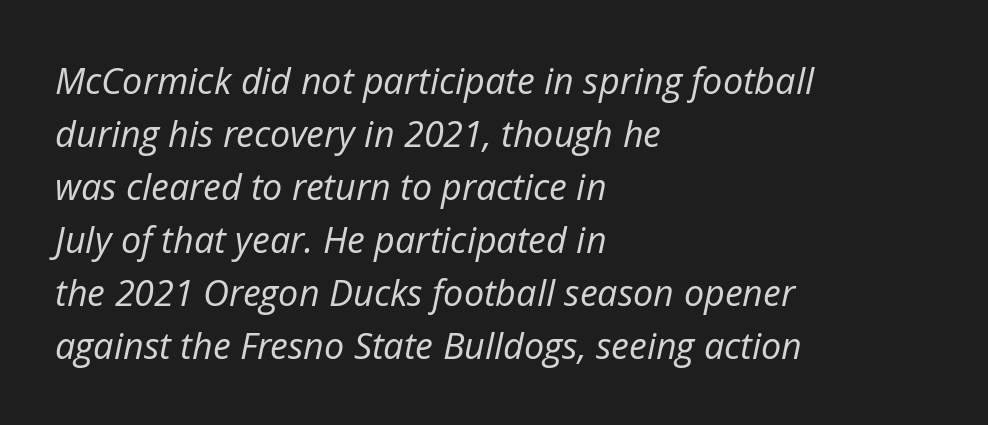
The image shows 36 px regular-weight type, italic (leaning right); set left-aligned, normal line spacing (1.47x), normal letter spacing, not underlined; low stroke contrast and a medium x-height.
